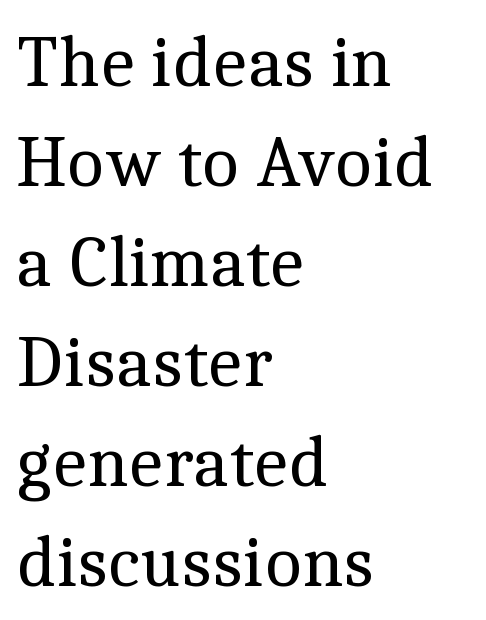
The image shows 73 px regular-weight serif type, upright; set left-aligned, normal line spacing (1.37x), normal letter spacing, not underlined; a medium x-height.
